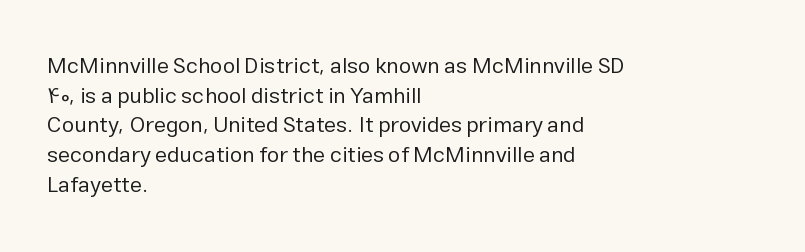
Unmarked baselines from the first word to the last. The designer left line spacing at the default. The rendering anchors every line to the left-hand side. The gaps between neighbouring characters are ordinary and unremarkable. The type sits square on the baseline with zero lean.
